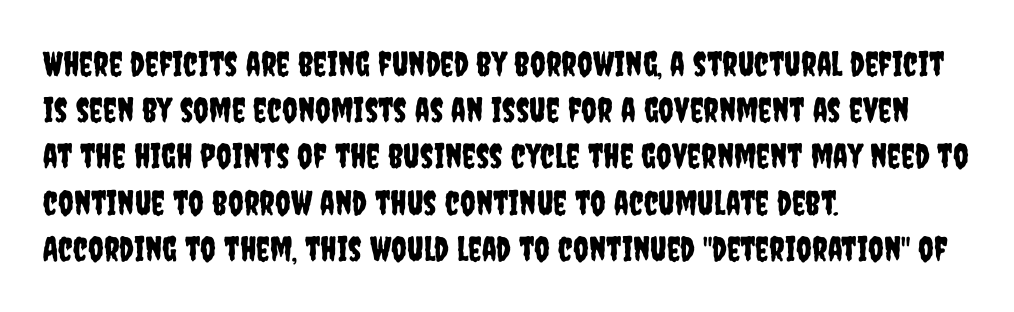
{"serif": "no", "italic": "no", "width": "condensed", "stroke_contrast": "low", "x_height": "large", "monospaced": "no", "underline": "no", "align": "left", "line_spacing": "normal", "line_spacing_ratio": 1.36, "letter_spacing": "normal", "letter_spacing_em": 0.0, "glyph_px": 34}
